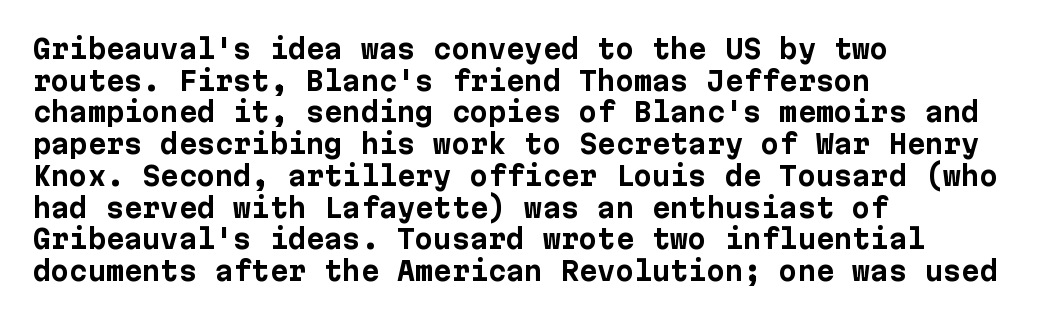
Q: Is the text bold? A: Yes.
Q: Is the text italic (slanted)? A: No, it is upright.
Q: Is the text underlined? A: No.
Q: How is the paragraph aligned? A: Left-aligned.
Q: Is the spacing between letters normal or unusually wide? A: Normal.
